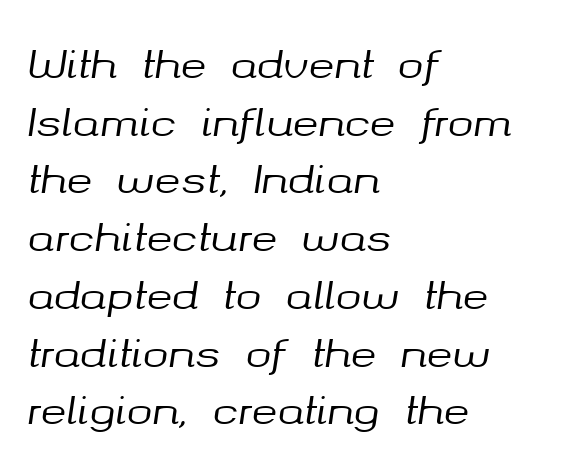
Compared with a centered layout, this one pins lines to the left instead. Clear beneath every line of the passage. The rendering uses natural spacing where letterforms have individual widths. The space between consecutive lines is moderate. Students, note that the glyphs here touch the page at normal intervals.
